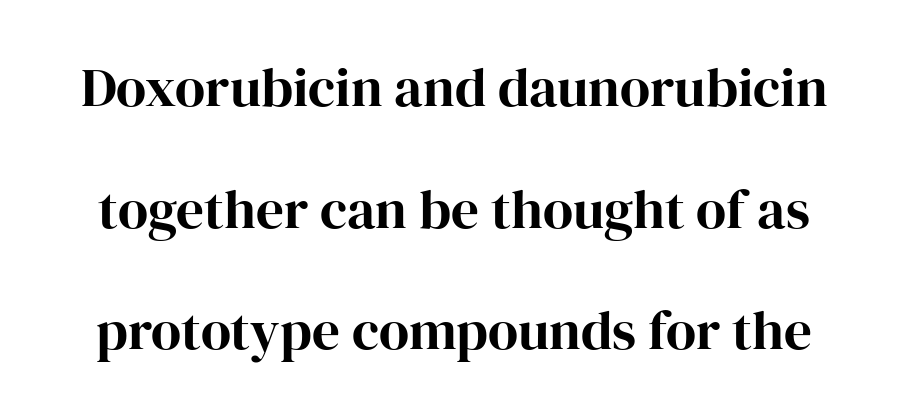
Do the characters align in a grid? No, the font is proportional. What kind of face is this? One with serifs. The line texture is even and compact thanks to regular tracking. In terms of posture, this sample is upright.
